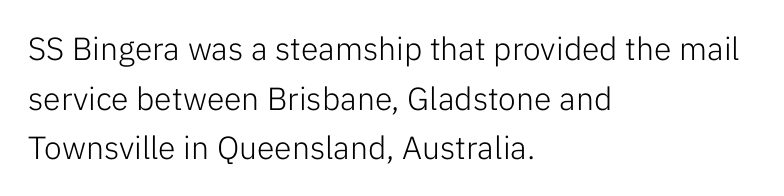
Q: Is the text bold? A: No.
Q: Is the text italic (slanted)? A: No, it is upright.
Q: Is the typeface a serif or a sans-serif typeface? A: Sans-serif.
Q: Is the text underlined? A: No.
Q: How is the paragraph aligned? A: Left-aligned.
Q: Is the spacing between letters normal or unusually wide? A: Normal.
Q: Is the spacing between lines tight, normal or loose? A: Normal.
Q: Width (condensed, normal, or wide)? A: Normal.
Q: Stroke contrast? A: Low.
Q: x-height? A: Medium.
Q: Monospaced? A: No.
